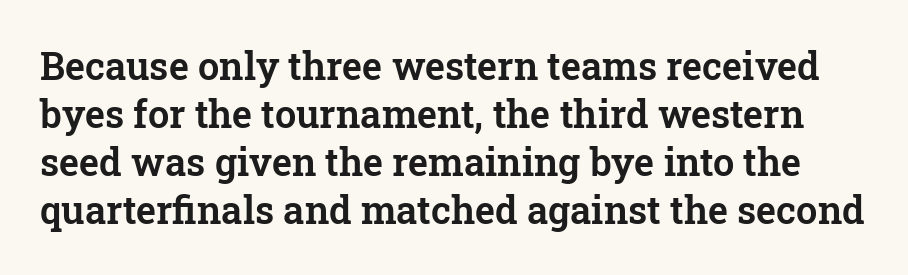
The image shows 38 px serif type, upright; set normal line spacing (1.26x), normal letter spacing, not underlined; low stroke contrast and a medium x-height.
